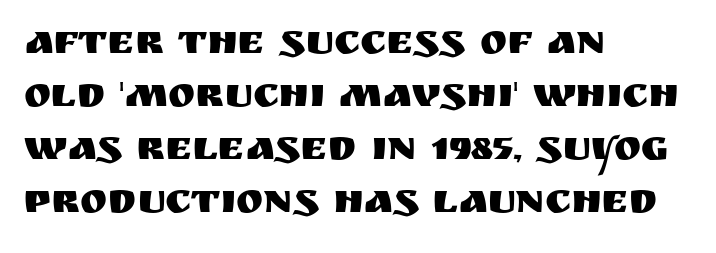
Q: Is the text italic (slanted)? A: No, it is upright.
Q: Is the typeface a serif or a sans-serif typeface? A: Sans-serif.
Q: Is the text underlined? A: No.
Q: How is the paragraph aligned? A: Left-aligned.
Q: Is the spacing between letters normal or unusually wide? A: Normal.
Q: Is the spacing between lines tight, normal or loose? A: Normal.
Q: Width (condensed, normal, or wide)? A: Normal.
Q: Stroke contrast? A: Medium.
Q: x-height? A: Large.
Q: Monospaced? A: No.
